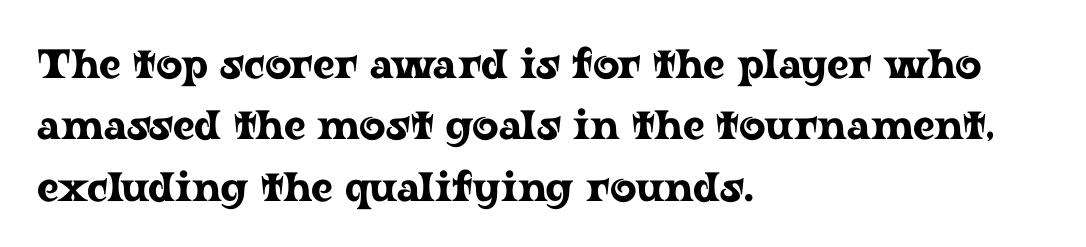
The image shows 41 px wide serif type, upright; set left-aligned, normal line spacing (1.5x), normal letter spacing, not underlined; low stroke contrast and a medium x-height.
